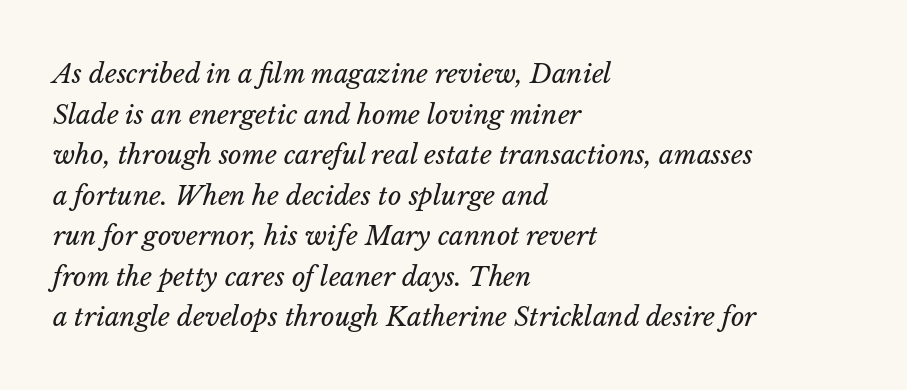
{"italic": "yes", "lean": "right", "slant_degrees": 14, "bold": "no", "underline": "no", "align": "left", "line_spacing": "normal", "line_spacing_ratio": 1.56, "letter_spacing": "normal", "letter_spacing_em": 0.0, "glyph_px": 26}
